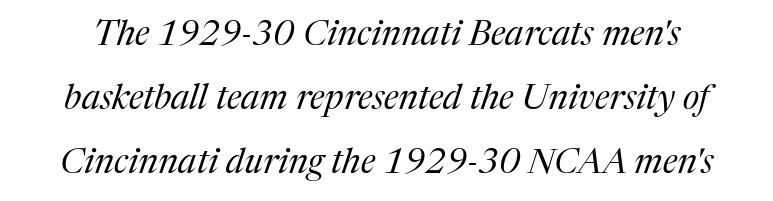
The image shows 35 px regular-weight serif type, italic (leaning right); set line spacing 1.83x, normal letter spacing, not underlined; medium stroke contrast and a medium x-height.
